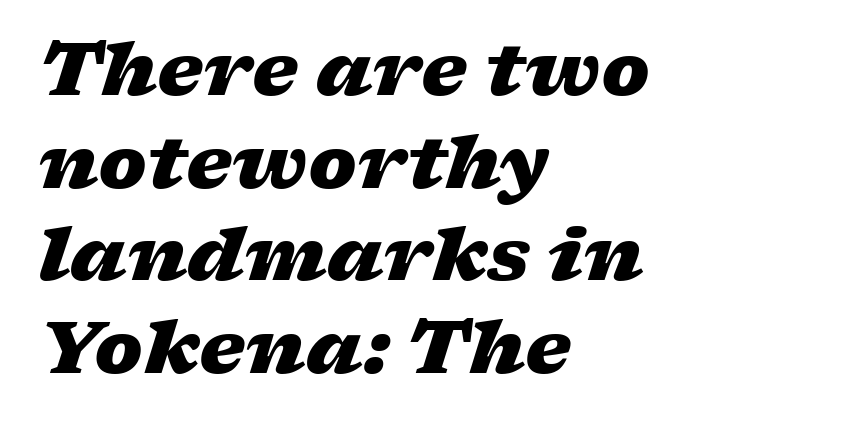
The paragraph shown leans on its left margin. Set as a true bold cut, around the 700 mark. The specimen omits any rule beneath the text block's lines. The letterforms sit shoulder to shoulder at normal distance. Vertically, the passage feels balanced, rows spaced as you'd expect.
